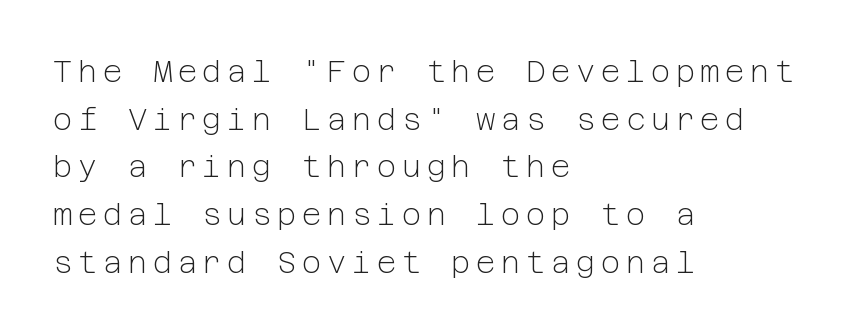
Each stroke keeps to a modest, everyday thickness or less. A normal amount of white space separates one row of letters from the next. Honestly, there is no underline to notice here at all. Line beginnings align vertically; line endings do not. The type sits square on the baseline with zero lean. The face used here is a sans, in the tradition of grotesques and geometrics.
